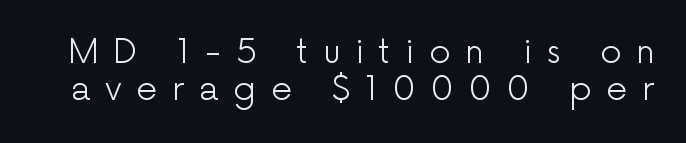
The image shows 34 px light sans-serif type, upright; set tight line spacing (1.1x), unusually wide letter spacing (+0.42 em), not underlined; low stroke contrast and a medium x-height.
